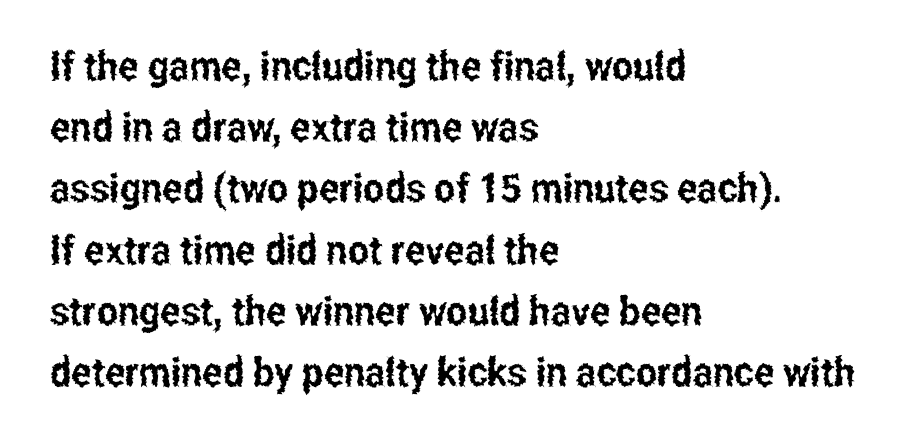
Does the type have serifs? No, each stem ends abruptly. Think of a printed novel: that variable character pitch is what you see here. All the whitespace from short lines collects on the right. The tracking reads as untouched default to a designer's eye.
